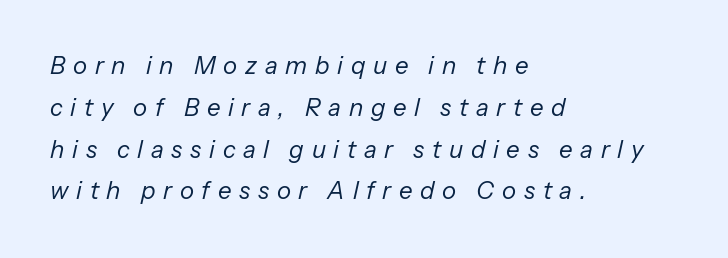
The strip under each line holds only bare page. The passage shown is not bold in any degree. The letters are slanted; this is an italic face. Look at the tracking — it's clearly loosened, letters drifting apart.
